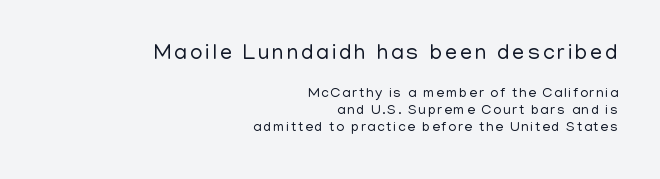
Q: Is the text bold? A: No.
Q: Is the text italic (slanted)? A: No, it is upright.
Q: Is the text underlined? A: No.
Q: How is the paragraph aligned? A: Right-aligned.
Q: Which block of text is set in a larger size, the first (top) or the second (bottom)? A: The first (top) one.
